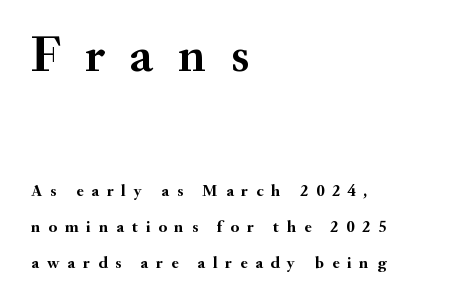
The image shows 52 px semibold serif type, upright; set left-aligned, loose line spacing (2.12x), unusually wide letter spacing (+0.47 em), not underlined; the first (top) block is 3.06x larger; medium stroke contrast and a small x-height.
